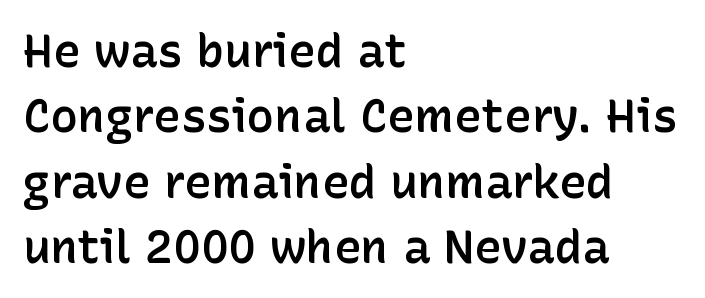
Q: Is the text bold? A: Semi-bold.
Q: Is the text italic (slanted)? A: No, it is upright.
Q: Is the typeface a serif or a sans-serif typeface? A: Sans-serif.
Q: Is the text underlined? A: No.
Q: How is the paragraph aligned? A: Left-aligned.
Q: Is the spacing between letters normal or unusually wide? A: Normal.
Q: Is the spacing between lines tight, normal or loose? A: Normal.
Q: Width (condensed, normal, or wide)? A: Normal.
Q: Stroke contrast? A: Low.
Q: x-height? A: Medium.
Q: Monospaced? A: No.
